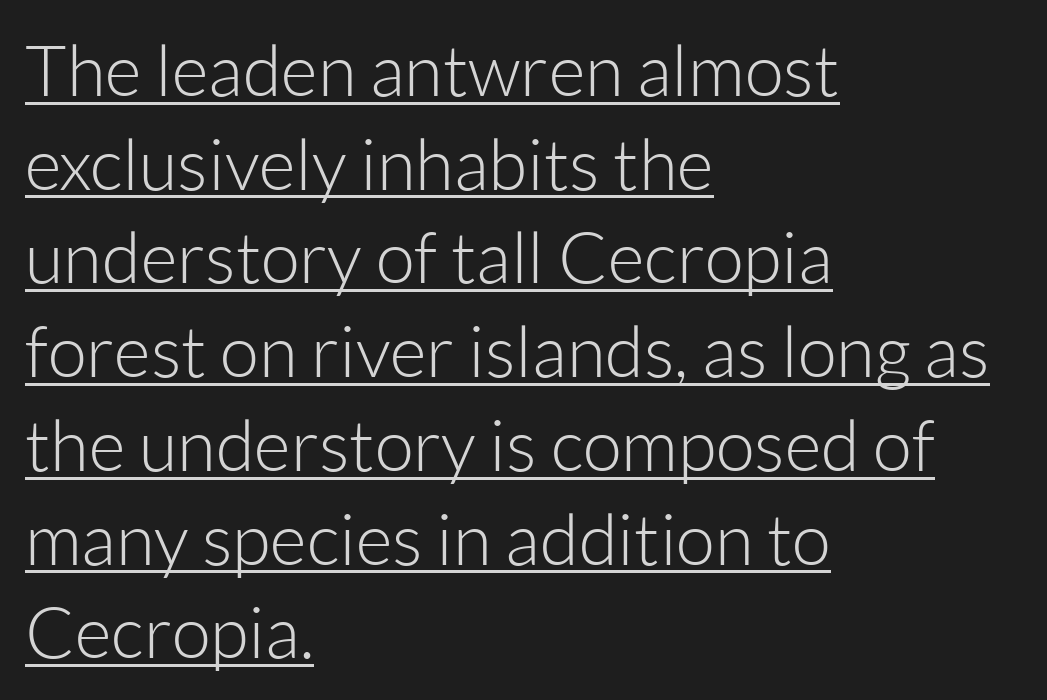
{"serif": "no", "italic": "no", "bold": "no", "weight": "light", "width": "normal", "stroke_contrast": "low", "x_height": "medium", "monospaced": "no", "underline": "yes", "align": "left", "line_spacing": "normal", "line_spacing_ratio": 1.32, "letter_spacing": "normal", "letter_spacing_em": 0.0, "glyph_px": 71}
